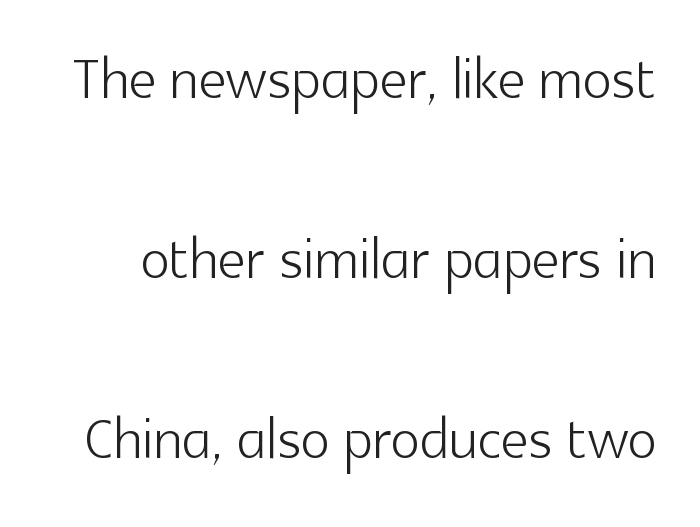
{"serif": "no", "italic": "no", "bold": "no", "weight": "light", "width": "normal", "x_height": "medium", "monospaced": "no", "underline": "no", "line_spacing": "loose", "line_spacing_ratio": 2.34, "letter_spacing": "normal", "letter_spacing_em": 0.0, "glyph_px": 77}
